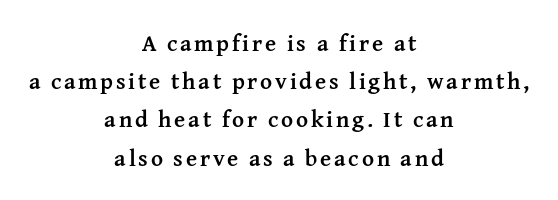
{"italic": "no", "bold": "yes", "underline": "no", "align": "center", "line_spacing": "normal", "line_spacing_ratio": 1.66, "glyph_px": 23}
